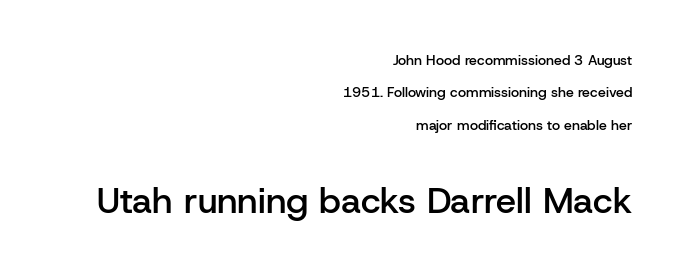
Q: Is the text bold? A: Semi-bold.
Q: Is the text italic (slanted)? A: No, it is upright.
Q: Is the typeface a serif or a sans-serif typeface? A: Sans-serif.
Q: Is the text underlined? A: No.
Q: How is the paragraph aligned? A: Right-aligned.
Q: Is the spacing between letters normal or unusually wide? A: Normal.
Q: Is the spacing between lines tight, normal or loose? A: Loose.
Q: Which block of text is set in a larger size, the first (top) or the second (bottom)? A: The second (bottom) one.
Q: Width (condensed, normal, or wide)? A: Normal.
Q: Stroke contrast? A: Low.
Q: x-height? A: Medium.
Q: Monospaced? A: No.
